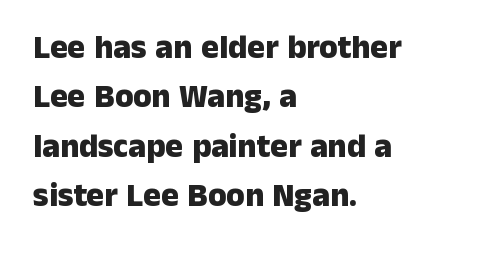
The image shows 33 px heavy sans-serif type, upright; set left-aligned, normal line spacing (1.5x), normal letter spacing, not underlined; low stroke contrast and a medium x-height.
